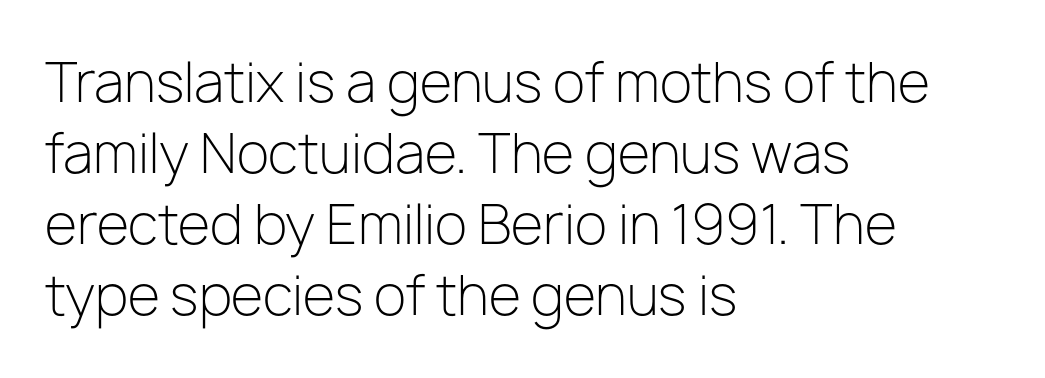
{"serif": "no", "italic": "no", "bold": "no", "weight": "light", "width": "normal", "stroke_contrast": "low", "x_height": "medium", "monospaced": "no", "underline": "no", "align": "left", "line_spacing": "normal", "line_spacing_ratio": 1.34, "letter_spacing": "normal", "letter_spacing_em": 0.0, "glyph_px": 53}
